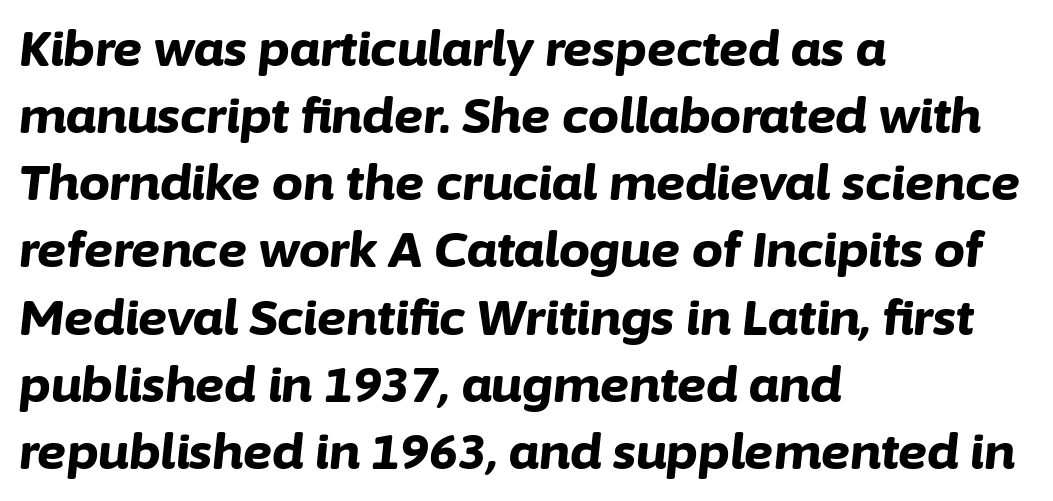
Note the varied advance widths — an 'i' is clearly narrower than an 'm'. The letters are slanted; this is an italic face. How are the letters spaced? Ordinarily, with no added tracking. Quick note: interline space is typical. These lines carry a lot of weight — the face is fully bold.
